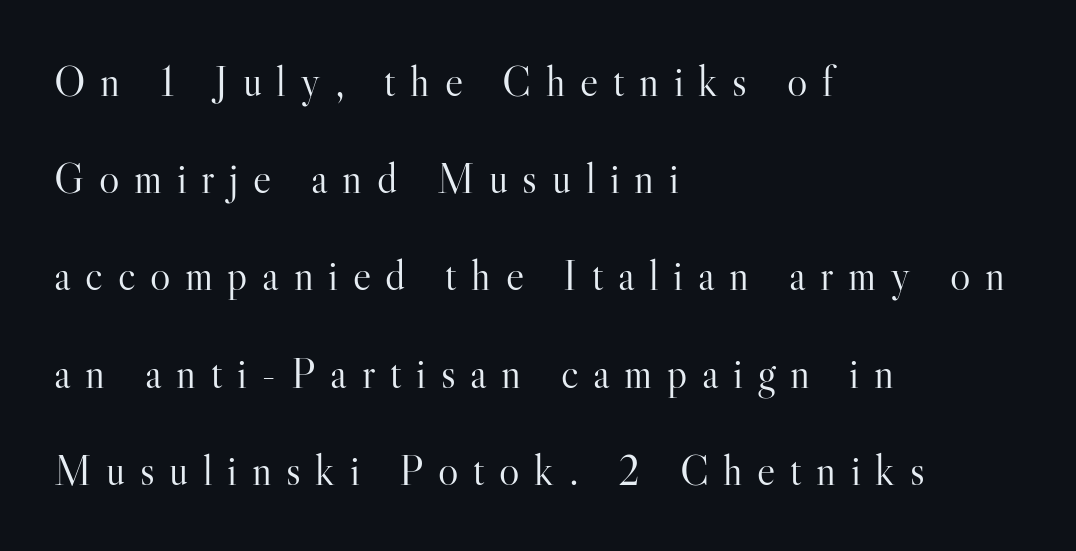
The image shows 43 px light serif type, upright; set left-aligned, loose line spacing (2.26x), unusually wide letter spacing (+0.34 em), not underlined; high stroke contrast and a small x-height.
